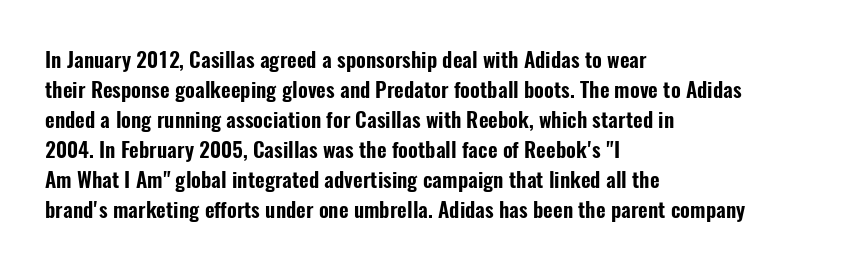
The image shows 21 px text type, upright; set left-aligned, normal line spacing (1.43x), normal letter spacing, not underlined.
